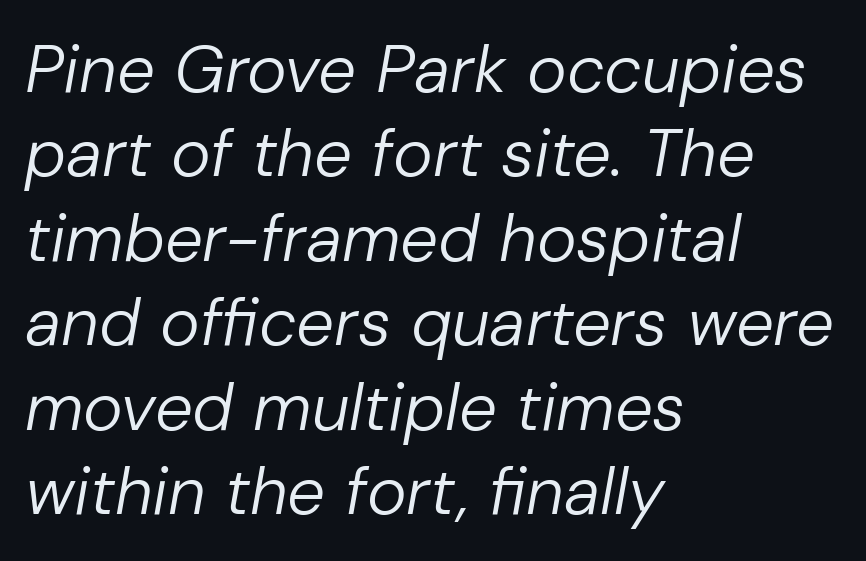
Each word holds together tightly as a unit, with standard inter-letter gaps. Rows of type keep a routine distance in the vertical direction. Think of a printed novel: that variable character pitch is what you see here. Vertical stems look standard width or narrower in stroke. The letters are slanted; this is an italic face. In CSS terms this would be text-align: left.
